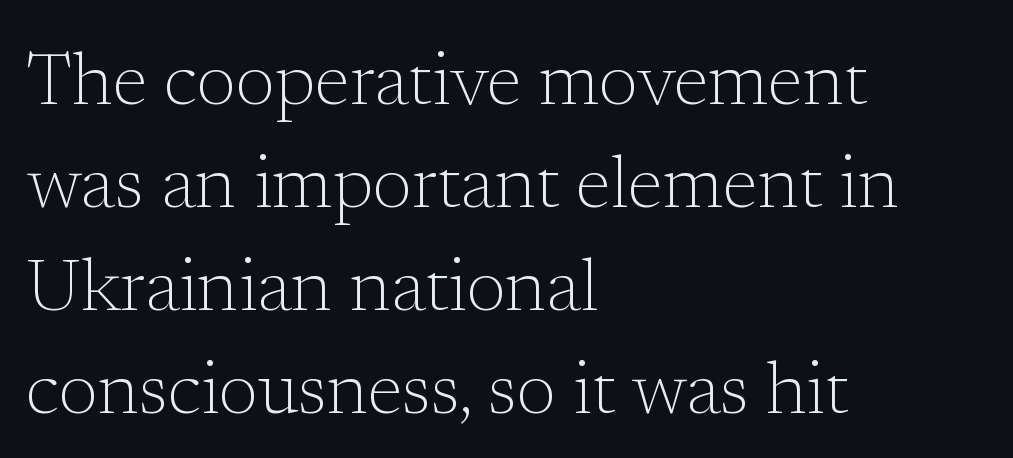
The image shows 72 px light serif type, upright; set left-aligned, normal line spacing (1.43x), normal letter spacing, not underlined; low stroke contrast and a medium x-height.
